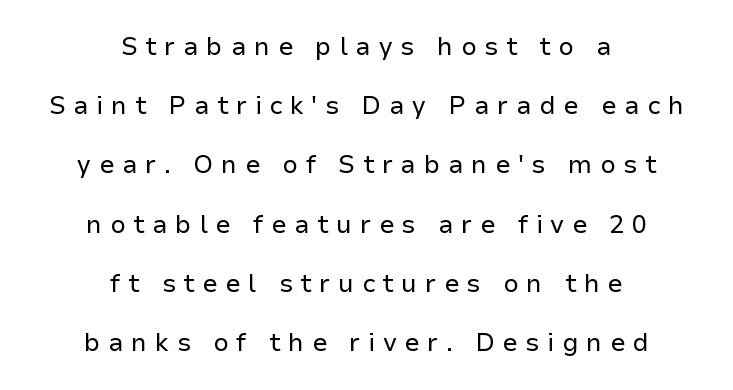
Q: Is the text bold? A: No.
Q: Is the text italic (slanted)? A: No, it is upright.
Q: Is the text underlined? A: No.
Q: How is the paragraph aligned? A: Centered.
Q: Is the spacing between letters normal or unusually wide? A: Unusually wide.
Q: Is the spacing between lines tight, normal or loose? A: Loose.
